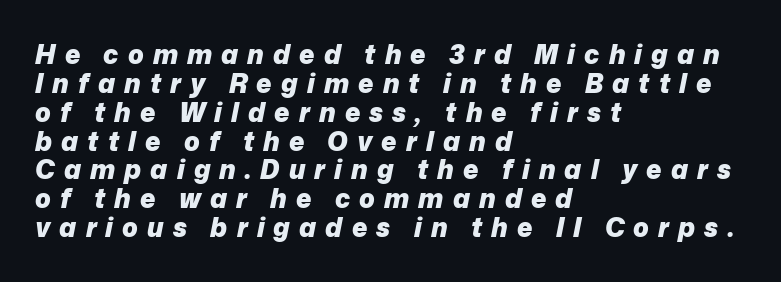
The image shows 26 px bold type, italic (leaning right); set left-aligned, tight line spacing (1.11x), unusually wide letter spacing (+0.35 em), not underlined.
